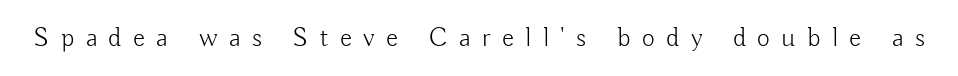
Q: Is the text bold? A: No.
Q: Is the text italic (slanted)? A: No, it is upright.
Q: Is the typeface a serif or a sans-serif typeface? A: Sans-serif.
Q: Is the text underlined? A: No.
Q: Is the spacing between letters normal or unusually wide? A: Unusually wide.
Q: Width (condensed, normal, or wide)? A: Normal.
Q: Stroke contrast? A: Low.
Q: x-height? A: Small.
Q: Monospaced? A: No.
